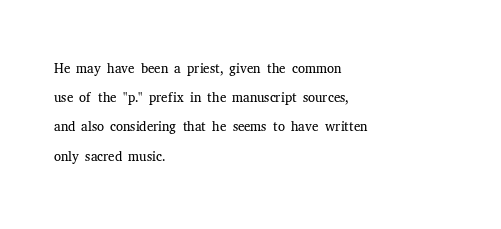
{"italic": "no", "bold": "no", "underline": "no", "align": "left", "line_spacing": "normal", "line_spacing_ratio": 1.46, "letter_spacing": "normal", "letter_spacing_em": 0.0, "glyph_px": 20}
